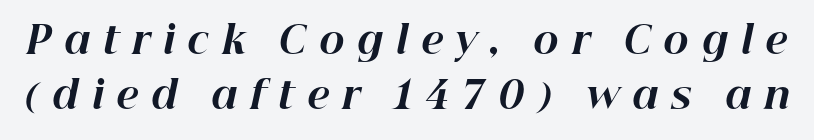
{"italic": "yes", "lean": "right", "slant_degrees": 12, "bold": "yes", "weight": "bold", "width": "normal", "stroke_contrast": "high", "x_height": "medium", "monospaced": "no", "underline": "no", "line_spacing": "normal", "line_spacing_ratio": 1.44, "letter_spacing": "wide", "letter_spacing_em": 0.33, "glyph_px": 38}
